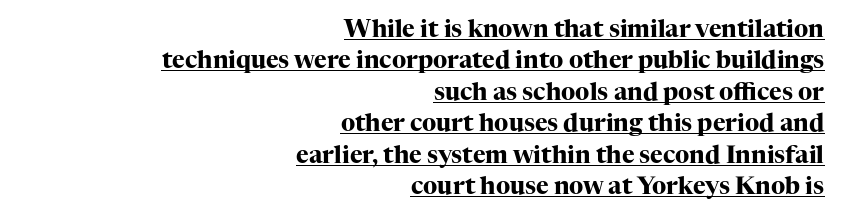
{"italic": "no", "bold": "yes", "underline": "yes", "align": "right", "line_spacing": "normal", "line_spacing_ratio": 1.31, "letter_spacing": "normal", "letter_spacing_em": 0.0, "glyph_px": 24}
